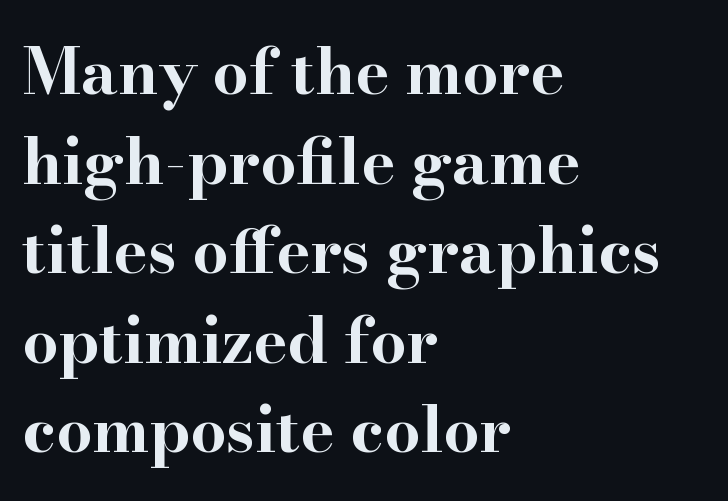
These words are printed bold, with thick strokes throughout. The setting favours the left margin, as ordinary paragraphs usually do. Tracking here is standard; glyphs follow each other at the usual distance. The axis of the letterforms is exactly vertical. Normally led — the rows are evenly, conventionally spaced. Note the varied advance widths — an 'i' is clearly narrower than an 'm'.
